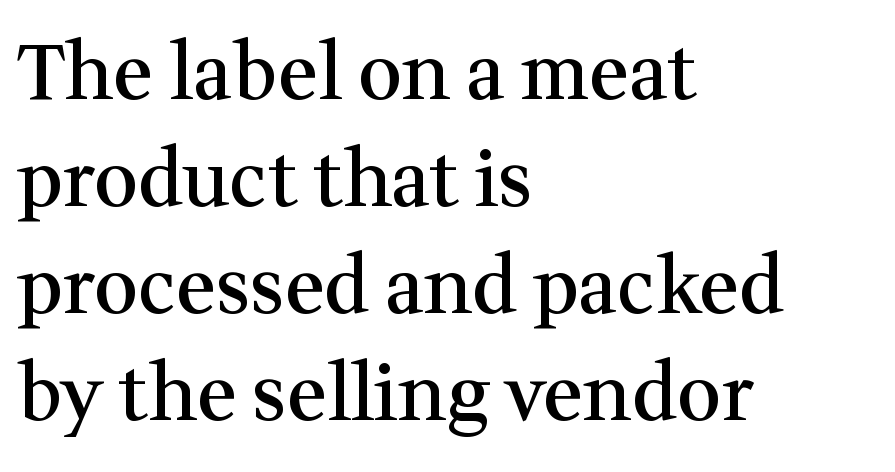
{"serif": "yes", "italic": "no", "bold": "semi", "weight": "semibold", "width": "normal", "stroke_contrast": "medium", "x_height": "medium", "monospaced": "no", "underline": "no", "align": "left", "line_spacing": "normal", "line_spacing_ratio": 1.39, "letter_spacing": "normal", "letter_spacing_em": 0.0, "glyph_px": 77}
